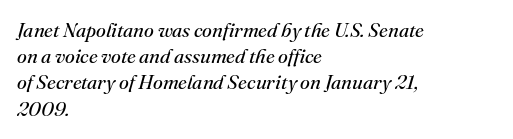
Q: Is the text bold? A: No.
Q: Is the text italic (slanted)? A: Yes, it leans right by about 16 degrees.
Q: Is the text underlined? A: No.
Q: How is the paragraph aligned? A: Left-aligned.
Q: Is the spacing between letters normal or unusually wide? A: Normal.
Q: Is the spacing between lines tight, normal or loose? A: Normal.
